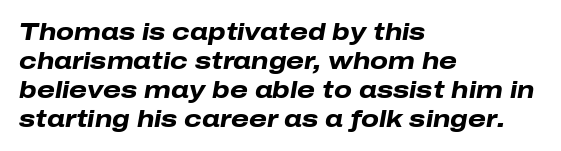
The passage shown leans; its letterforms are oblique. Vertical spacing — default. You'd pick this weight for a headline — it's a proper bold. The compositor pushed each line to the left boundary. Beneath every word, the page is bare. Look at the tracking — it's just the regular setting, nothing added.
